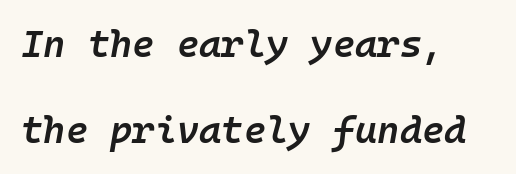
{"italic": "yes", "lean": "right", "slant_degrees": 10, "bold": "semi", "weight": "semibold", "width": "normal", "stroke_contrast": "low", "x_height": "medium", "monospaced": "yes", "underline": "no", "align": "left", "line_spacing": "loose", "line_spacing_ratio": 2.27, "letter_spacing": "normal", "letter_spacing_em": 0.0, "glyph_px": 38}
